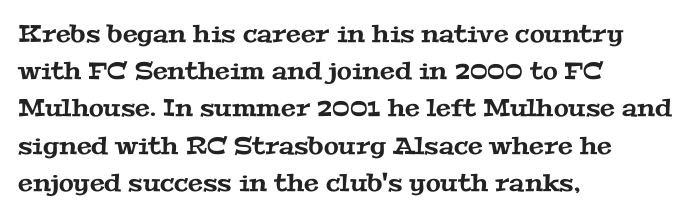
Q: Is the text underlined? A: No.
Q: How is the paragraph aligned? A: Left-aligned.
Q: Is the spacing between letters normal or unusually wide? A: Normal.
Q: Is the spacing between lines tight, normal or loose? A: Normal.
